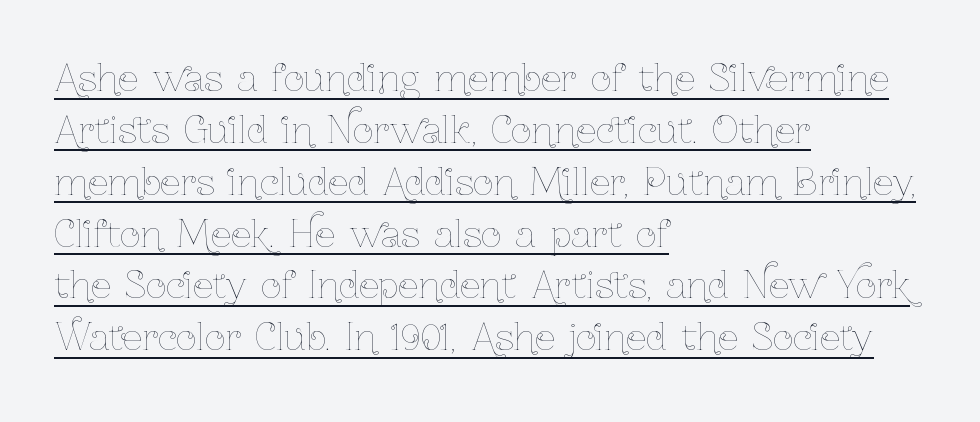
Q: Is the text bold? A: No.
Q: Is the text italic (slanted)? A: No, it is upright.
Q: Is the text underlined? A: Yes.
Q: How is the paragraph aligned? A: Left-aligned.
Q: Is the spacing between letters normal or unusually wide? A: Normal.
Q: Is the spacing between lines tight, normal or loose? A: Normal.
Q: Width (condensed, normal, or wide)? A: Condensed.
Q: Stroke contrast? A: Low.
Q: x-height? A: Medium.
Q: Monospaced? A: No.
